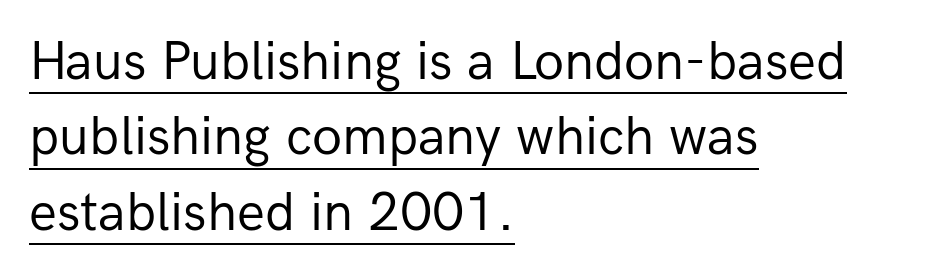
Q: Is the text bold? A: No.
Q: Is the text italic (slanted)? A: No, it is upright.
Q: Is the typeface a serif or a sans-serif typeface? A: Sans-serif.
Q: Is the text underlined? A: Yes.
Q: How is the paragraph aligned? A: Left-aligned.
Q: Is the spacing between letters normal or unusually wide? A: Normal.
Q: Is the spacing between lines tight, normal or loose? A: Normal.
Q: Width (condensed, normal, or wide)? A: Normal.
Q: Stroke contrast? A: Low.
Q: x-height? A: Medium.
Q: Monospaced? A: No.
